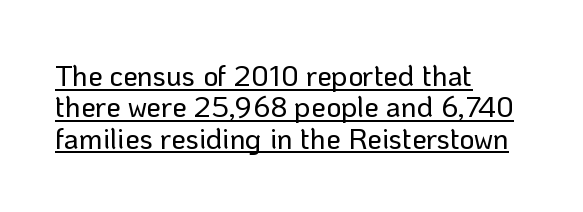
The image shows 29 px sans-serif type, upright; set left-aligned, tight line spacing (1.08x), normal letter spacing, underlined; low stroke contrast and a medium x-height.
